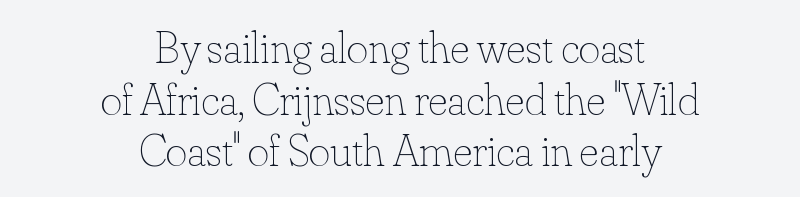
{"italic": "no", "bold": "no", "weight": "thin", "width": "normal", "stroke_contrast": "low", "x_height": "small", "monospaced": "no", "underline": "no", "align": "center", "line_spacing": "tight", "line_spacing_ratio": 1.12, "letter_spacing": "normal", "letter_spacing_em": 0.0, "glyph_px": 46}
